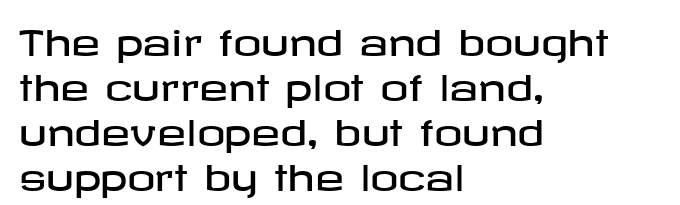
Q: Is the text italic (slanted)? A: No, it is upright.
Q: Is the typeface a serif or a sans-serif typeface? A: Sans-serif.
Q: Is the text underlined? A: No.
Q: How is the paragraph aligned? A: Left-aligned.
Q: Is the spacing between letters normal or unusually wide? A: Normal.
Q: Is the spacing between lines tight, normal or loose? A: Normal.
Q: Width (condensed, normal, or wide)? A: Wide.
Q: Stroke contrast? A: Low.
Q: x-height? A: Medium.
